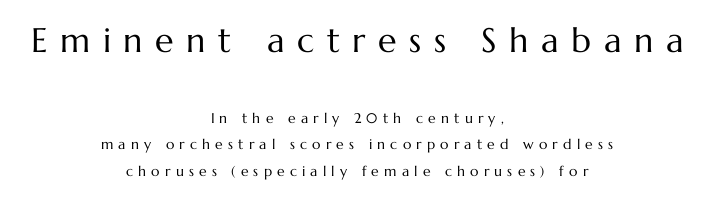
Q: Is the text bold? A: No.
Q: Is the text italic (slanted)? A: No, it is upright.
Q: Is the text underlined? A: No.
Q: How is the paragraph aligned? A: Centered.
Q: Is the spacing between letters normal or unusually wide? A: Unusually wide.
Q: Which block of text is set in a larger size, the first (top) or the second (bottom)? A: The first (top) one.
Q: Width (condensed, normal, or wide)? A: Normal.
Q: Stroke contrast? A: Medium.
Q: x-height? A: Medium.
Q: Monospaced? A: No.
